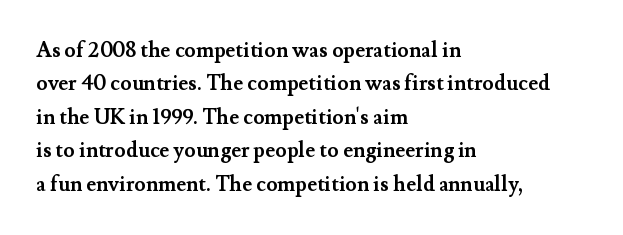
Q: Is the text bold? A: Yes.
Q: Is the text italic (slanted)? A: No, it is upright.
Q: Is the text underlined? A: No.
Q: How is the paragraph aligned? A: Left-aligned.
Q: Is the spacing between letters normal or unusually wide? A: Normal.
Q: Is the spacing between lines tight, normal or loose? A: Normal.
